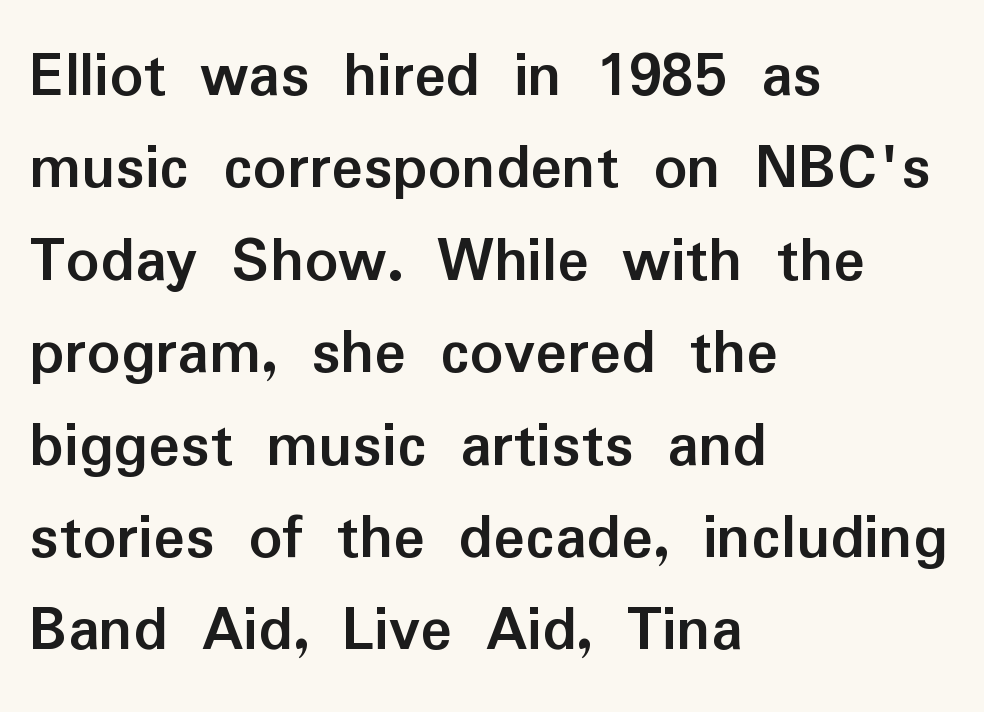
{"serif": "no", "italic": "no", "bold": "yes", "weight": "semibold", "width": "normal", "stroke_contrast": "low", "x_height": "medium", "monospaced": "no", "underline": "no", "align": "left", "line_spacing": "normal", "line_spacing_ratio": 1.4, "letter_spacing": "normal", "letter_spacing_em": 0.0, "glyph_px": 66}
